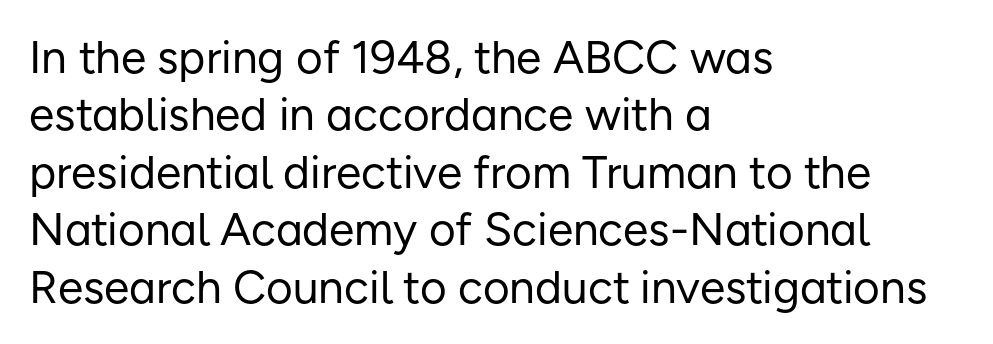
{"serif": "no", "italic": "no", "bold": "no", "weight": "regular", "width": "normal", "stroke_contrast": "low", "x_height": "medium", "monospaced": "no", "underline": "no", "align": "left", "line_spacing": "normal", "line_spacing_ratio": 1.25, "letter_spacing": "normal", "letter_spacing_em": 0.0, "glyph_px": 46}
